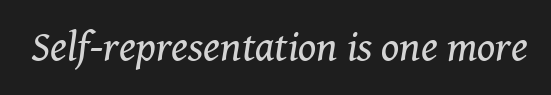
{"serif": "yes", "italic": "yes", "lean": "right", "slant_degrees": 8, "bold": "no", "weight": "regular", "width": "normal", "stroke_contrast": "medium", "x_height": "medium", "monospaced": "no", "underline": "no", "letter_spacing": "normal", "letter_spacing_em": 0.0, "glyph_px": 42}
